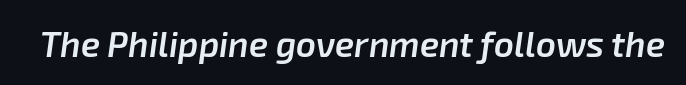
The image shows 35 px semibold type, italic (leaning right); set normal letter spacing, not underlined; low stroke contrast and a medium x-height.
